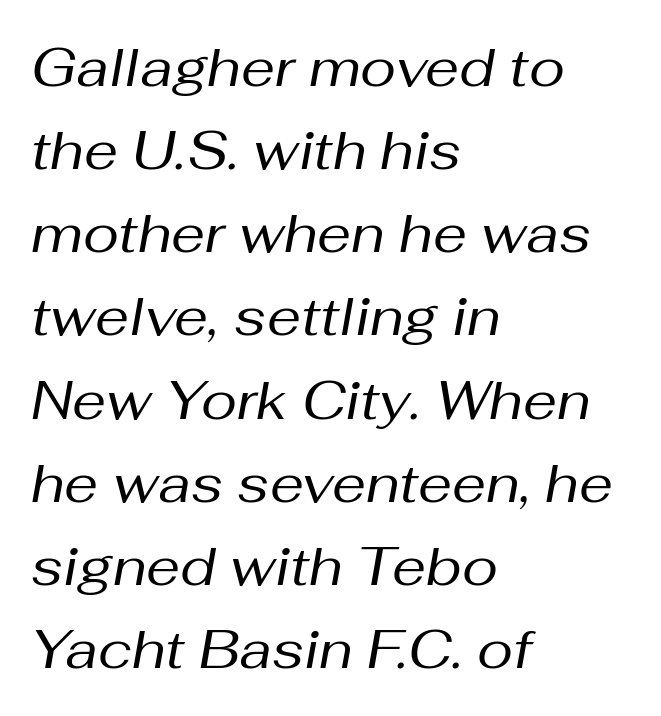
A quiet, ordinary-to-light weight characterises the typeface. Underline: absent. Each line starts at the same left margin while the right side varies. You could call the tracking neutral — neither tight nor loose. The rendering applies a slant to the glyphs.
